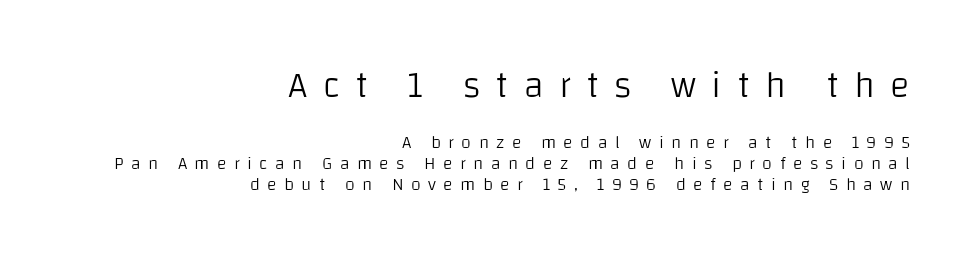
The image shows 37 px light sans-serif type, upright; set right-aligned, line spacing 1.19x, unusually wide letter spacing (+0.41 em), not underlined; the first (top) block is 2.06x larger; low stroke contrast and a large x-height.
